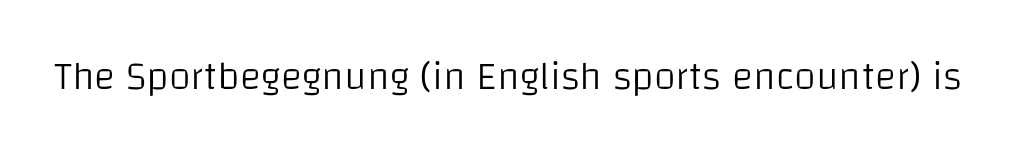
Does extra space separate the letters? No, they use regular spacing. Font category for this specimen: sans-serif. Only glyphs here, with clear space below each row. This reads as an unemphasized weight, regular at the heaviest.
